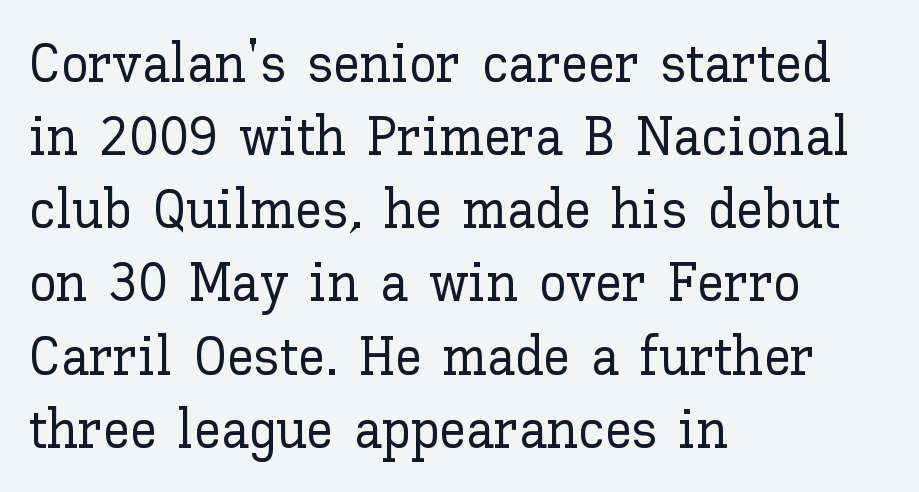
Vertically, the passage feels balanced, rows spaced as you'd expect. This sample is left-justified, so line endings fall wherever the words run out. Clear beneath every line of the passage. In terms of posture, this sample is upright. Short note: letters normally spaced.
